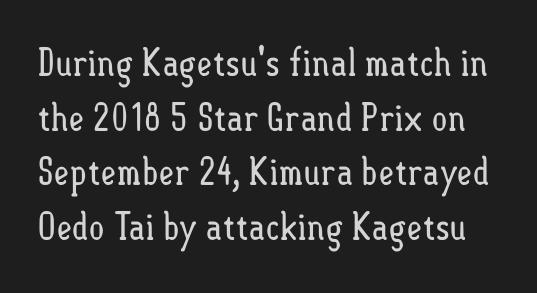
The image shows 38 px regular-weight, condensed type, upright; set normal line spacing (1.44x), normal letter spacing, not underlined; low stroke contrast and a small x-height.
